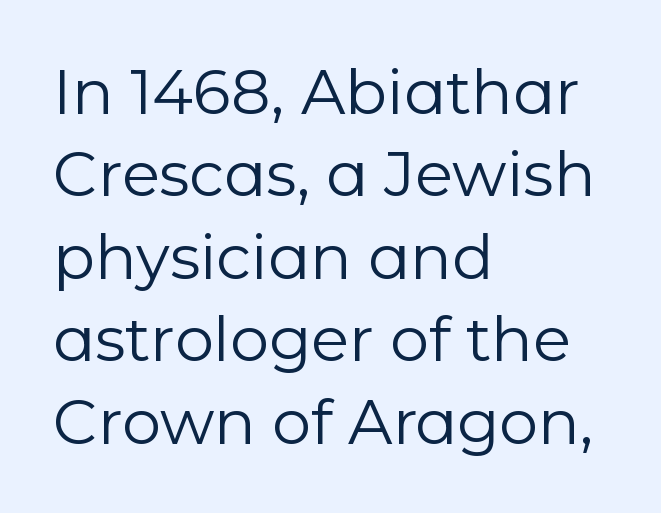
The image shows 62 px regular-weight sans-serif type, upright; set left-aligned, normal line spacing (1.33x), normal letter spacing, not underlined; low stroke contrast and a medium x-height.
